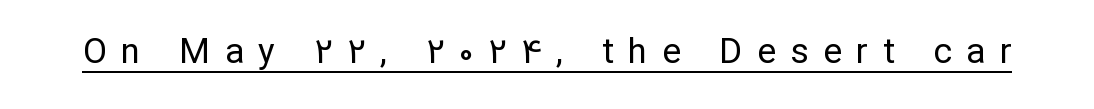
{"serif": "no", "italic": "no", "bold": "no", "weight": "regular", "width": "normal", "stroke_contrast": "low", "x_height": "medium", "monospaced": "no", "underline": "yes", "letter_spacing": "wide", "letter_spacing_em": 0.42, "glyph_px": 35}
